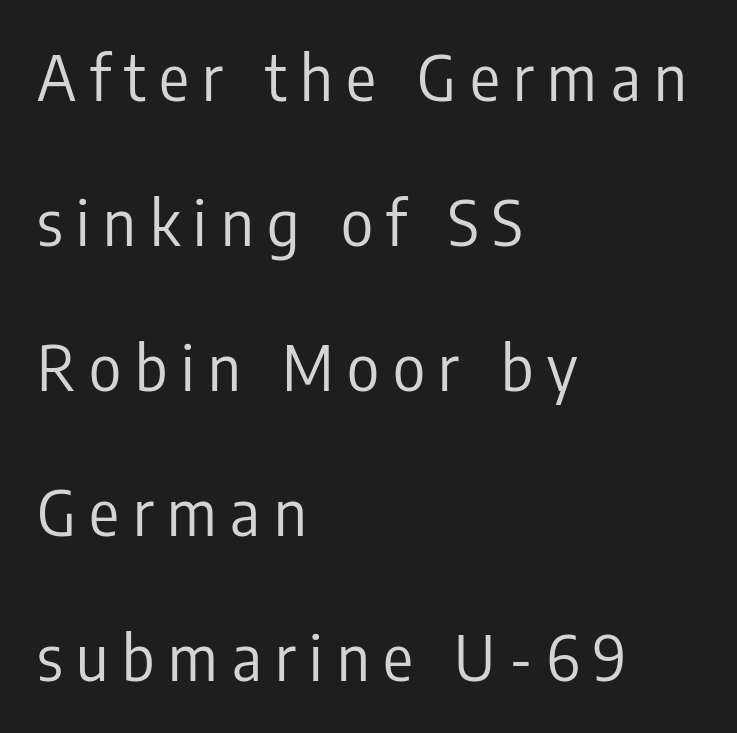
Heft: none added — not bold. Posture: vertical. Does the type have serifs? No, each stem ends abruptly. Each letter keeps its own natural width here, so spacing adapts to shape. The rendering uses a large line-height, opening up the rows. Anything drawn beneath the words? Only blank space.
